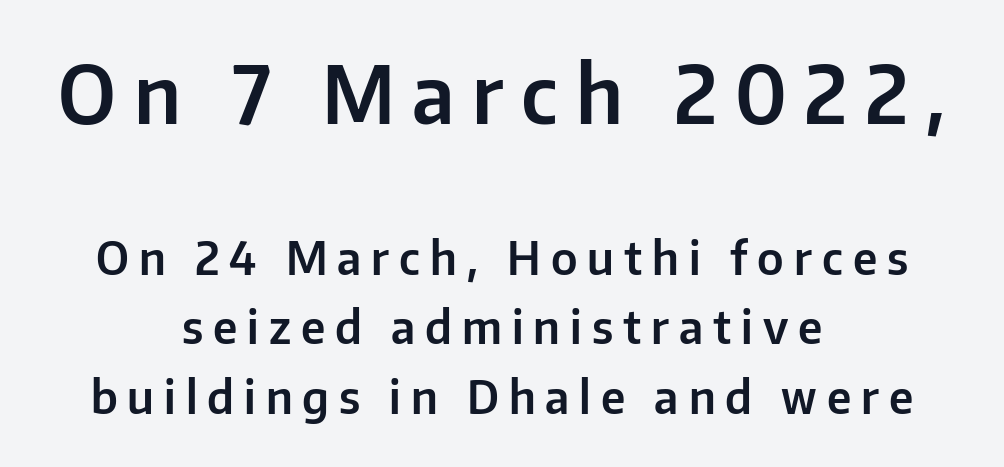
The image shows 79 px sans-serif type, upright; set centered, normal line spacing (1.55x), unusually wide letter spacing (+0.22 em), not underlined; the first (top) block is 1.76x larger; low stroke contrast and a medium x-height.
